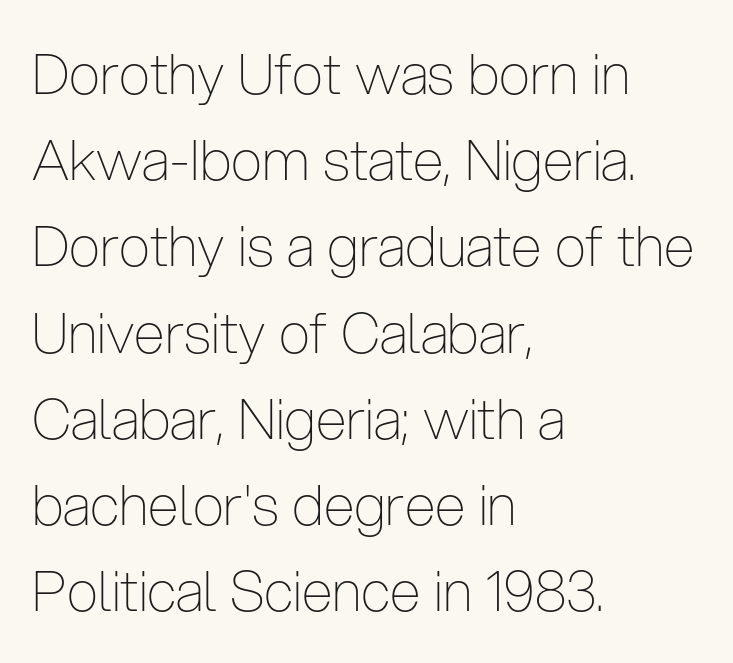
This sample has the flowing, uneven cadence of proportional lettering. Does extra space separate the letters? No, they use regular spacing. A typesetter would label this face a sans. The ragged edge is on the right, which tells us the setting is flush left. Weight class: somewhere from thin through regular.
